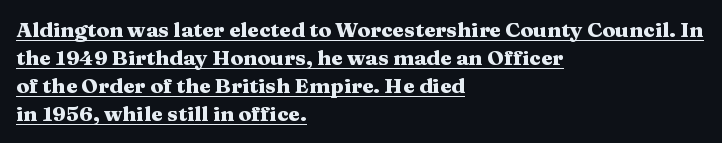
Does the weight exceed regular? Yes, all the way to bold. The face used here is rendered with its standard letterfit. Does a line run under the words? Yes, clearly. The letters stand straight up with perfectly vertical stems.
